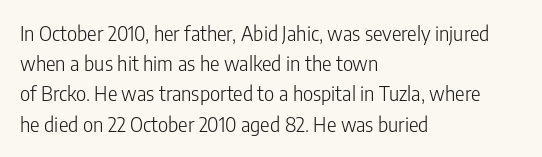
The image shows 20 px text type, upright; set left-aligned, normal line spacing (1.51x), normal letter spacing, not underlined.
